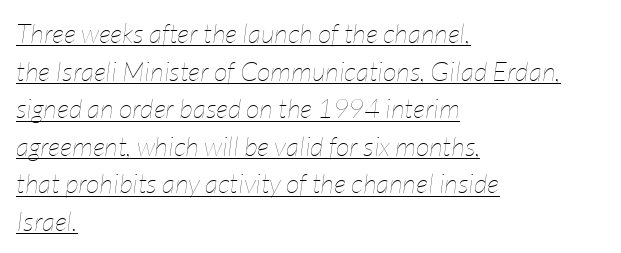
The image shows 27 px text type, italic (leaning right); set left-aligned, normal line spacing (1.39x), normal letter spacing, underlined.
